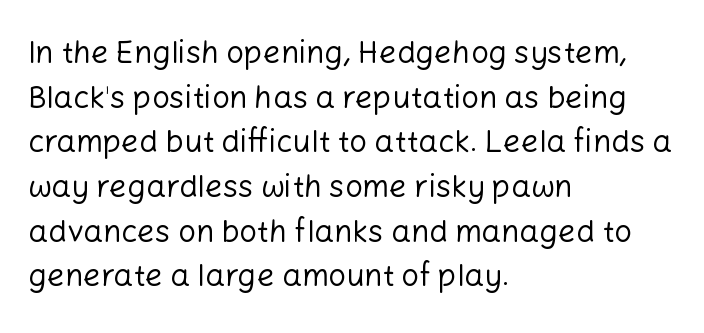
Q: Is the text bold? A: No.
Q: Is the text italic (slanted)? A: No, it is upright.
Q: Is the typeface a serif or a sans-serif typeface? A: Sans-serif.
Q: Is the text underlined? A: No.
Q: How is the paragraph aligned? A: Left-aligned.
Q: Is the spacing between letters normal or unusually wide? A: Normal.
Q: Is the spacing between lines tight, normal or loose? A: Normal.
Q: Width (condensed, normal, or wide)? A: Normal.
Q: Stroke contrast? A: Low.
Q: x-height? A: Medium.
Q: Monospaced? A: No.
